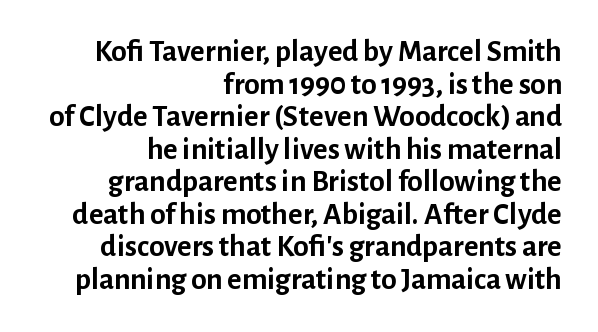
The image shows 31 px semibold sans-serif type, upright; set right-aligned, tight line spacing (1.05x), normal letter spacing, not underlined; low stroke contrast and a medium x-height.
